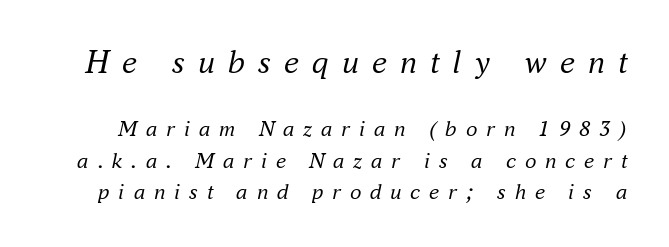
{"serif": "yes", "italic": "yes", "lean": "right", "slant_degrees": 16, "bold": "no", "weight": "regular", "width": "normal", "stroke_contrast": "medium", "x_height": "small", "monospaced": "no", "underline": "no", "line_spacing": "normal", "line_spacing_ratio": 1.36, "letter_spacing": "wide", "letter_spacing_em": 0.38, "larger_block": "first", "size_ratio": 1.48, "glyph_px": 34}
